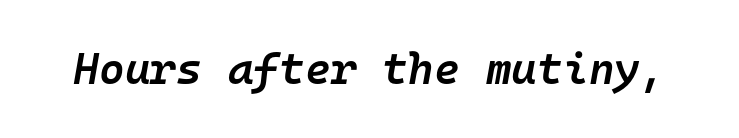
The image shows 44 px semibold type, italic (leaning right), monospaced; set normal letter spacing, not underlined; low stroke contrast and a medium x-height.
